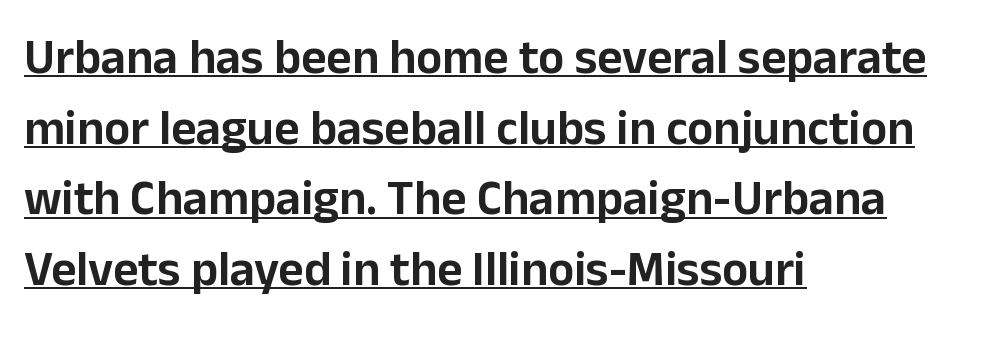
Every stem runs plumb, perpendicular to the baseline. What decoration does the sample have? An underline. Standard letterfit; no display-style spreading of the glyphs. Caption: multi-line text, flush left, ragged right. Vertical spacing — default. Varying glyph widths throughout — classic text-font behaviour.
